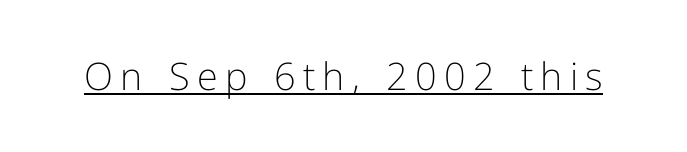
{"serif": "no", "italic": "no", "bold": "no", "weight": "light", "width": "normal", "stroke_contrast": "low", "x_height": "medium", "monospaced": "no", "underline": "yes", "glyph_px": 38}
